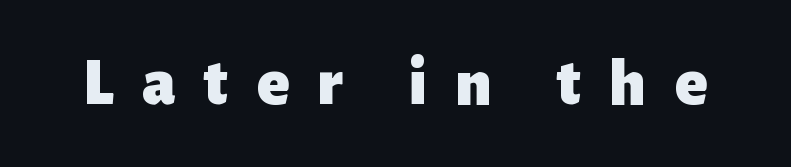
The image shows 68 px heavy sans-serif type, upright; set unusually wide letter spacing (+0.41 em), not underlined; low stroke contrast and a medium x-height.
